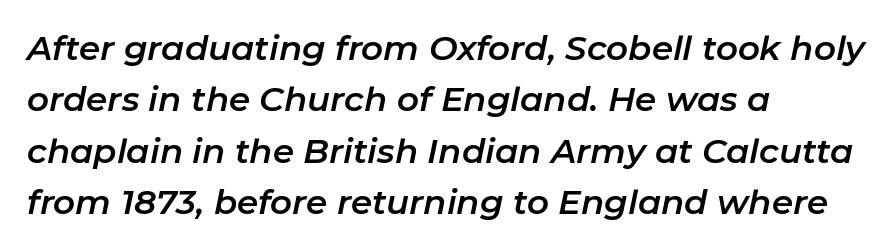
Q: Is the text italic (slanted)? A: Yes, it leans right by about 11 degrees.
Q: Is the text underlined? A: No.
Q: How is the paragraph aligned? A: Left-aligned.
Q: Is the spacing between letters normal or unusually wide? A: Normal.
Q: Is the spacing between lines tight, normal or loose? A: Normal.
Q: Width (condensed, normal, or wide)? A: Normal.
Q: Stroke contrast? A: Low.
Q: x-height? A: Medium.
Q: Monospaced? A: No.
